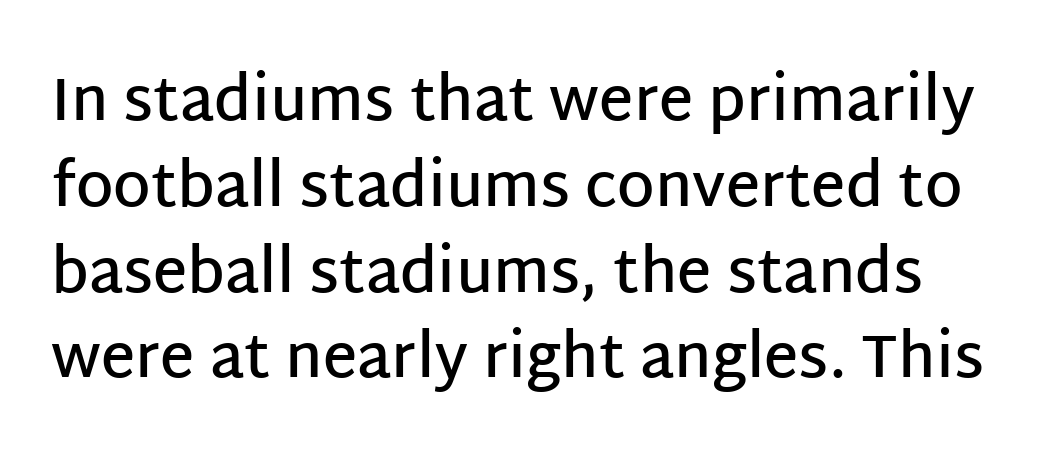
{"serif": "no", "italic": "no", "bold": "semi", "weight": "semibold", "width": "normal", "stroke_contrast": "low", "x_height": "large", "monospaced": "no", "underline": "no", "line_spacing": "normal", "line_spacing_ratio": 1.43, "letter_spacing": "normal", "letter_spacing_em": 0.0, "glyph_px": 60}
